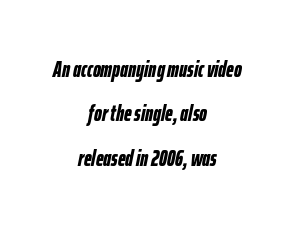
{"italic": "yes", "lean": "right", "slant_degrees": 12, "bold": "yes", "underline": "no", "align": "center", "line_spacing": "loose", "line_spacing_ratio": 2.02, "letter_spacing": "normal", "letter_spacing_em": 0.0, "glyph_px": 22}
